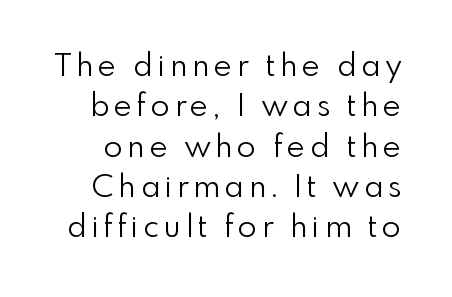
The image shows 31 px light sans-serif type, upright; set normal line spacing (1.3x), not underlined; low stroke contrast and a small x-height.
